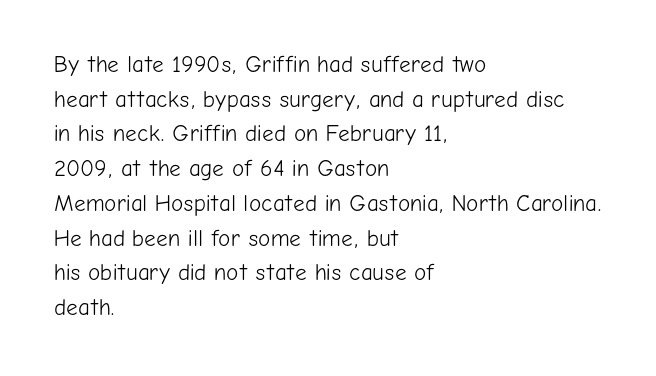
The image shows 23 px text type, upright; set left-aligned, normal line spacing (1.51x), normal letter spacing, not underlined.
